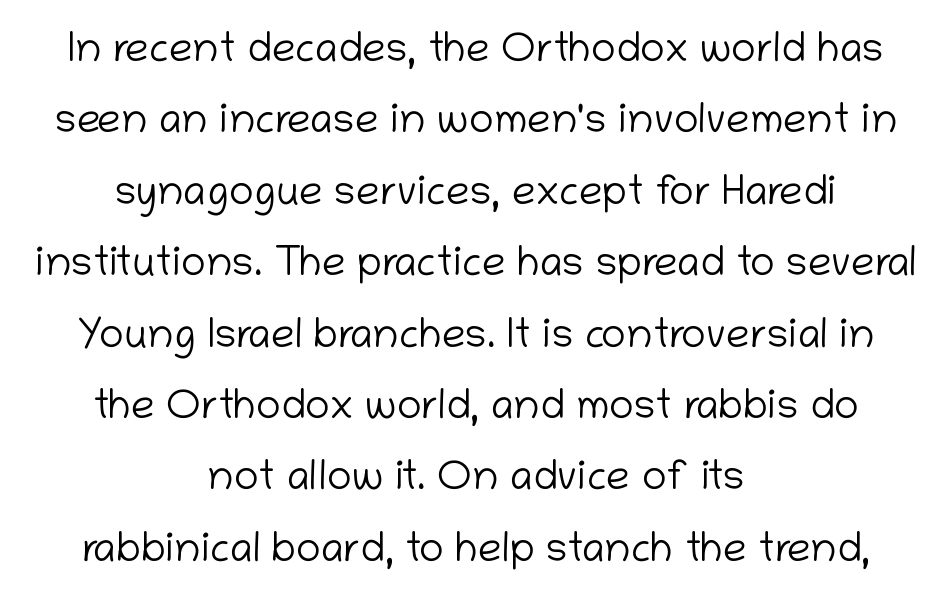
The specimen reads as upright at a glance. A bare baseline throughout the passage. Each stroke keeps to a modest, everyday thickness or less. The rendering uses natural spacing where letterforms have individual widths.
